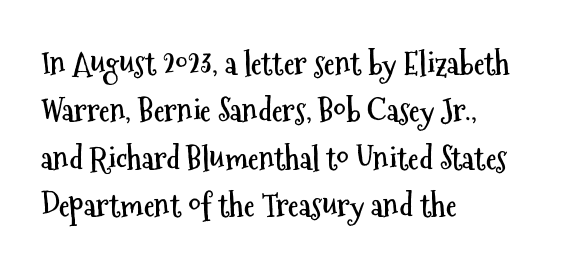
{"serif": "no", "italic": "no", "bold": "yes", "weight": "semibold", "width": "condensed", "stroke_contrast": "medium", "x_height": "medium", "monospaced": "no", "underline": "no", "align": "left", "line_spacing": "normal", "line_spacing_ratio": 1.53, "letter_spacing": "normal", "letter_spacing_em": 0.0, "glyph_px": 31}
